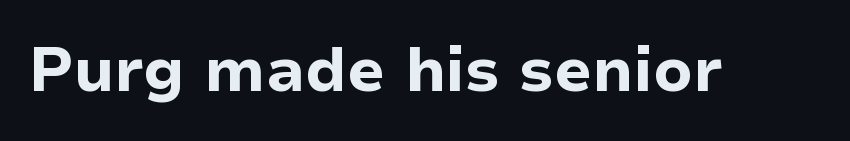
The glyphs are unaccompanied by any horizontal stroke below them. You'd pick this weight for a headline — it's a proper bold. The rendering keeps characters at their native spacing. Note: no serifs on the glyphs. Tall strokes in this sample are plumb rather than angled. This sample has the flowing, uneven cadence of proportional lettering.
